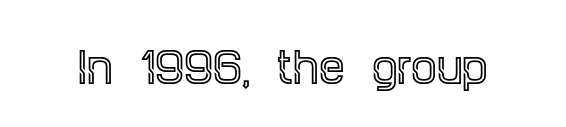
The image shows 41 px condensed serif type, upright; set normal letter spacing, not underlined; a large x-height.
